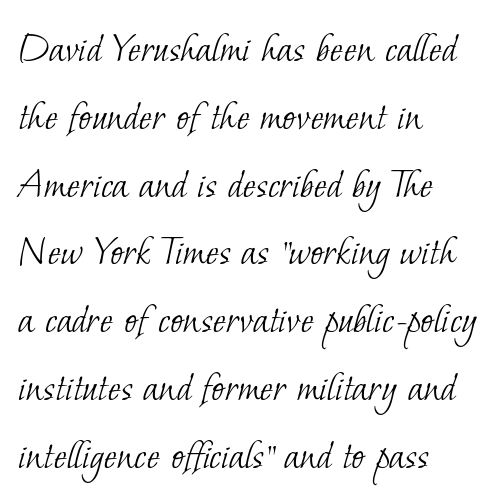
The image shows 44 px light serif type; set left-aligned, normal line spacing (1.54x), normal letter spacing, not underlined; low stroke contrast and a small x-height.
